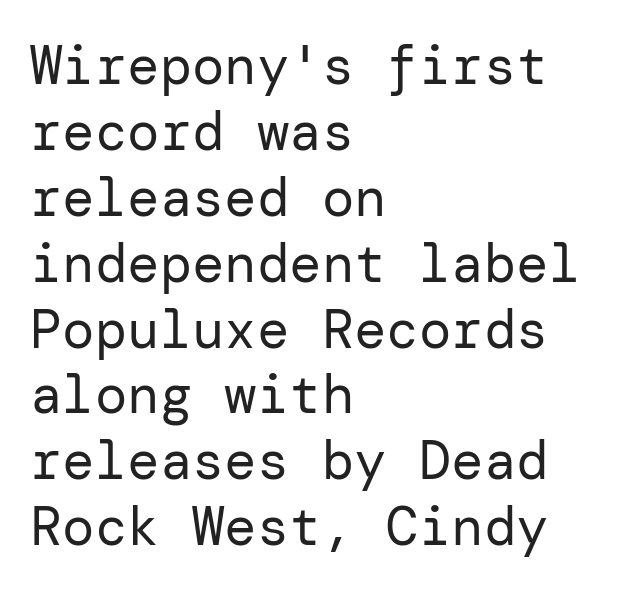
The axis of the letterforms is exactly vertical. Where is the straight margin? On the left. This sample uses plain, unmodified letter spacing. The font family rendered here belongs to the sans-serif group.
